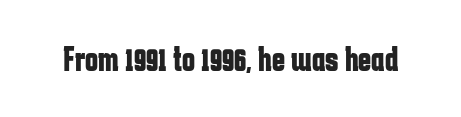
The image shows 35 px bold, condensed sans-serif type, upright; set normal letter spacing, not underlined; low stroke contrast and a medium x-height.
